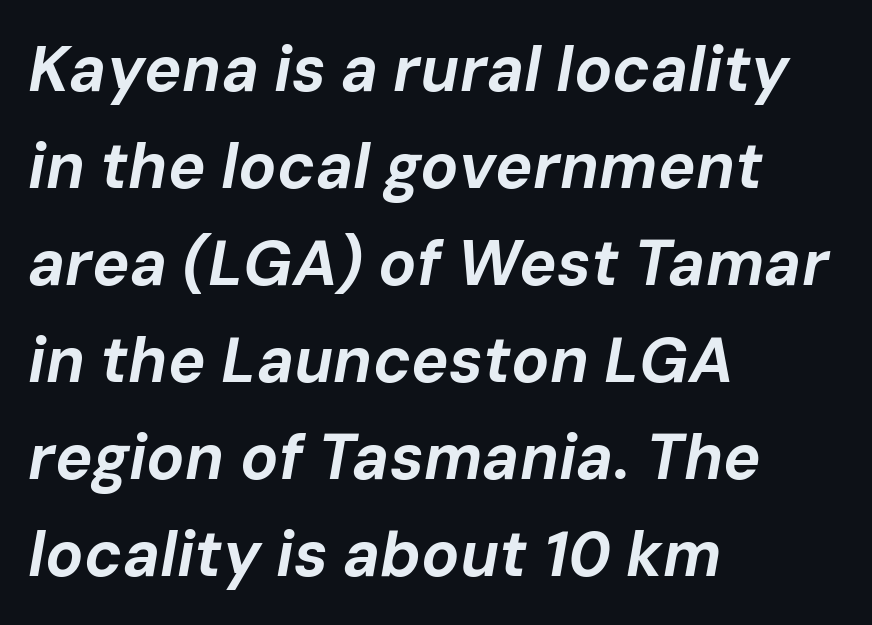
Q: Is the text bold? A: Yes.
Q: Is the text italic (slanted)? A: Yes, it leans right by about 10 degrees.
Q: Is the text underlined? A: No.
Q: How is the paragraph aligned? A: Left-aligned.
Q: Is the spacing between letters normal or unusually wide? A: Normal.
Q: Is the spacing between lines tight, normal or loose? A: Normal.
Q: Width (condensed, normal, or wide)? A: Normal.
Q: Stroke contrast? A: Low.
Q: x-height? A: Medium.
Q: Monospaced? A: No.
